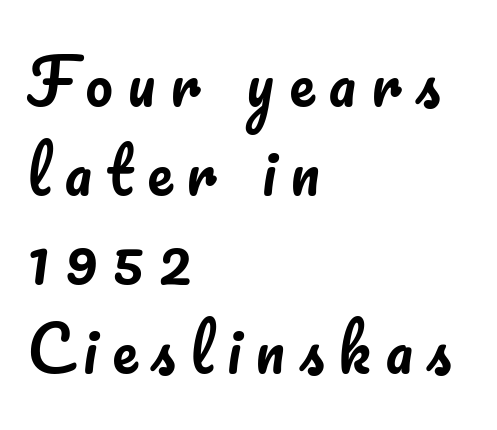
{"width": "normal", "stroke_contrast": "low", "x_height": "small", "monospaced": "no", "underline": "no", "align": "left", "line_spacing": "normal", "line_spacing_ratio": 1.46, "letter_spacing": "wide", "letter_spacing_em": 0.24, "glyph_px": 61}
